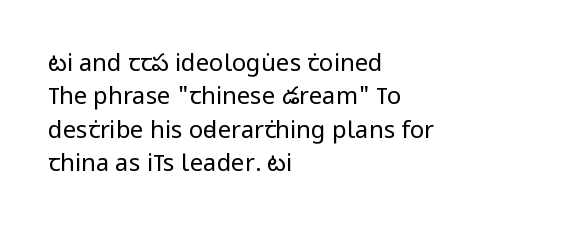
The letterforms sit at book weight or below. Posture: straight, roman, zero tilt. Tracking value appears to be zero — textbook default spacing. The passage shown stacks its lines at a standard gap. Is the block centered? No — it sits flush against the left margin. The foot of each line stays bare and open.
